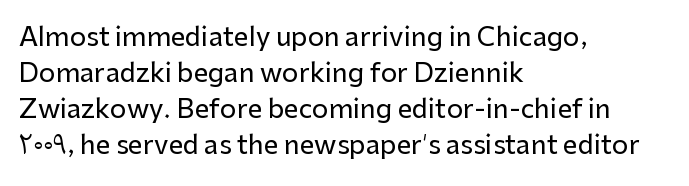
The image shows 26 px text type, upright; set left-aligned, normal line spacing (1.38x), normal letter spacing, not underlined.
